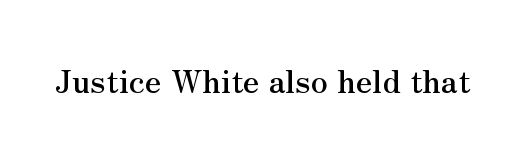
A typesetter would call this proportional, since set widths differ per character. Stroke terminals: seriffed. Short note: letters normally spaced. When letters stand straight like this, we call the style roman or upright.
